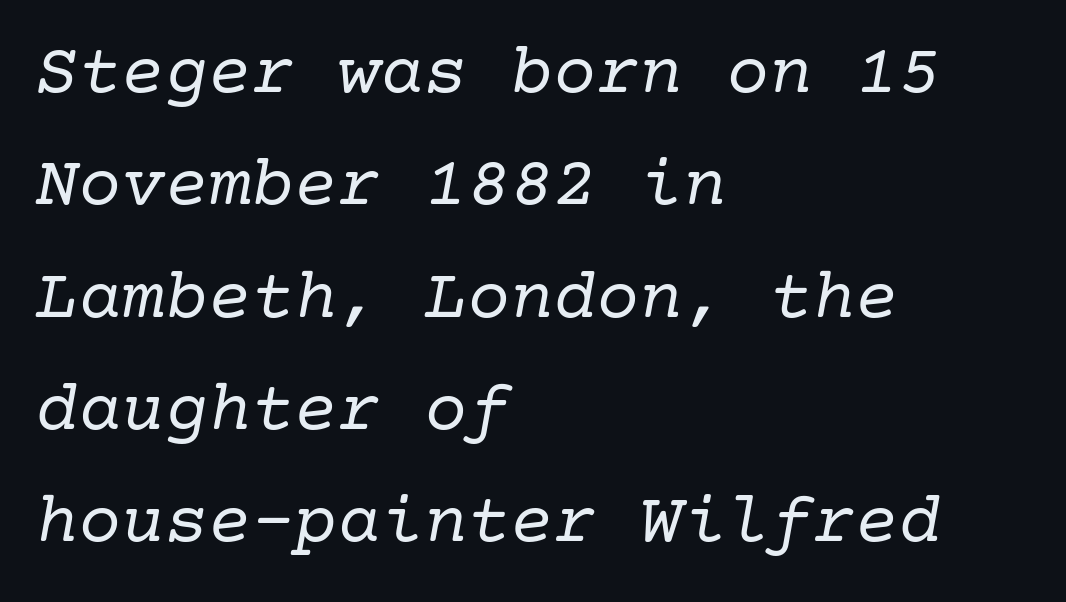
{"serif": "yes", "italic": "yes", "lean": "right", "slant_degrees": 10, "bold": "no", "weight": "regular", "width": "normal", "stroke_contrast": "low", "x_height": "medium", "underline": "no", "align": "left", "line_spacing": "normal", "line_spacing_ratio": 1.56, "letter_spacing": "normal", "letter_spacing_em": 0.0, "glyph_px": 72}
